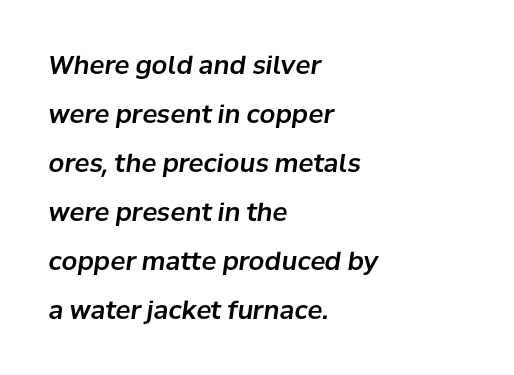
These lines stand farther apart than default settings would place them. Style check: oblique. Compared with a centered layout, this one pins lines to the left instead. Students, note that the glyphs here touch the page at normal intervals. Letters rest on an invisible, unmarked baseline.
